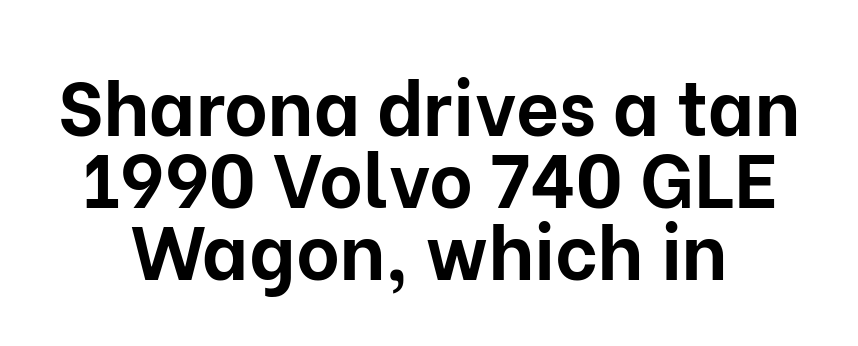
The image shows 75 px bold sans-serif type, upright; set tight line spacing (0.96x), normal letter spacing, not underlined; low stroke contrast and a medium x-height.
